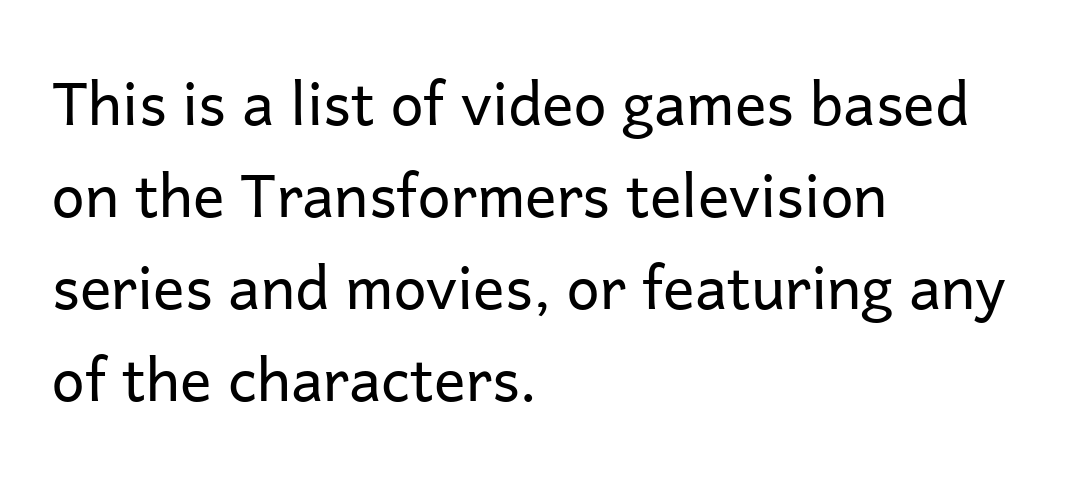
{"serif": "no", "italic": "no", "bold": "no", "weight": "regular", "width": "normal", "stroke_contrast": "low", "x_height": "medium", "monospaced": "no", "underline": "no", "align": "left", "line_spacing": "normal", "line_spacing_ratio": 1.56, "letter_spacing": "normal", "letter_spacing_em": 0.0, "glyph_px": 59}
